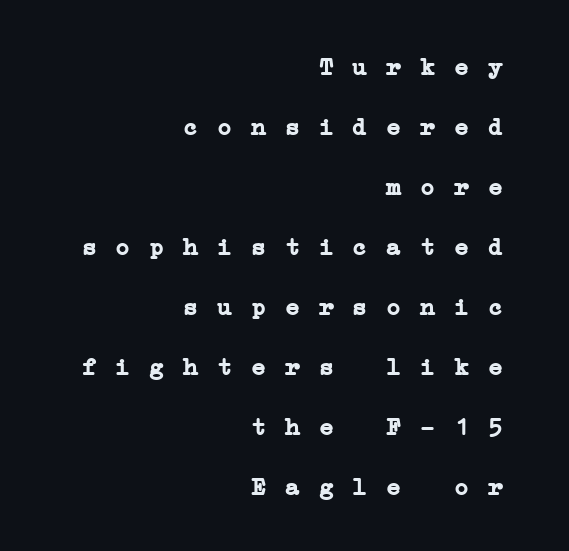
The image shows 25 px bold type; set right-aligned, loose line spacing (2.4x), not underlined.
